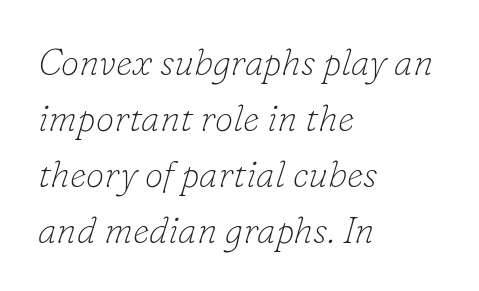
Italic? Definitely — the glyphs are oblique. These lines keep a tight, regular rhythm from letter to letter. Is this a fixed-width face? No — the glyphs have proportional, varying widths. The lines in this sample share a left origin and differ only in where they stop. Notice how descenders clear the ascenders below comfortably — that's standard leading.
